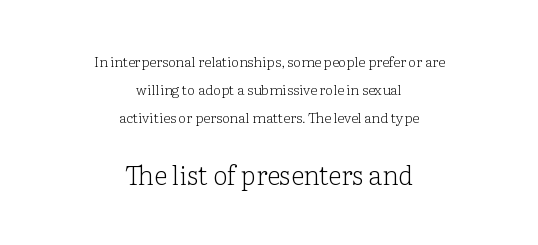
Q: Is the text bold? A: No.
Q: Is the text italic (slanted)? A: No, it is upright.
Q: Is the text underlined? A: No.
Q: How is the paragraph aligned? A: Centered.
Q: Is the spacing between letters normal or unusually wide? A: Normal.
Q: Is the spacing between lines tight, normal or loose? A: Loose.
Q: Which block of text is set in a larger size, the first (top) or the second (bottom)? A: The second (bottom) one.
